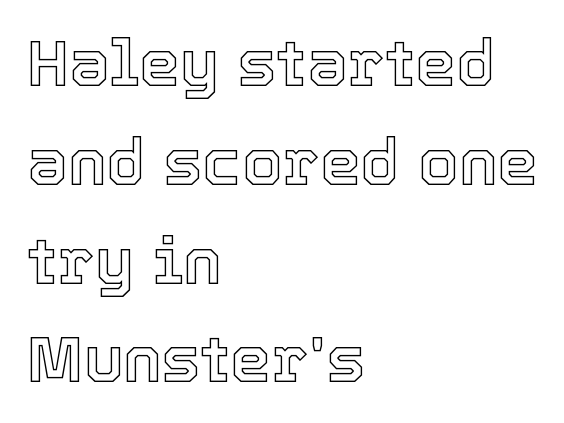
Q: Is the text italic (slanted)? A: No, it is upright.
Q: Is the text underlined? A: No.
Q: How is the paragraph aligned? A: Left-aligned.
Q: Is the spacing between letters normal or unusually wide? A: Normal.
Q: Is the spacing between lines tight, normal or loose? A: Normal.
Q: Width (condensed, normal, or wide)? A: Normal.
Q: x-height? A: Medium.
Q: Monospaced? A: No.
